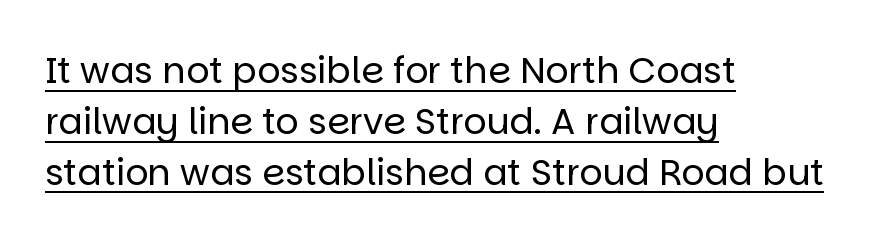
Q: Is the text bold? A: No.
Q: Is the text italic (slanted)? A: No, it is upright.
Q: Is the typeface a serif or a sans-serif typeface? A: Sans-serif.
Q: Is the text underlined? A: Yes.
Q: How is the paragraph aligned? A: Left-aligned.
Q: Is the spacing between letters normal or unusually wide? A: Normal.
Q: Is the spacing between lines tight, normal or loose? A: Normal.
Q: Width (condensed, normal, or wide)? A: Normal.
Q: Stroke contrast? A: Low.
Q: x-height? A: Large.
Q: Monospaced? A: No.
